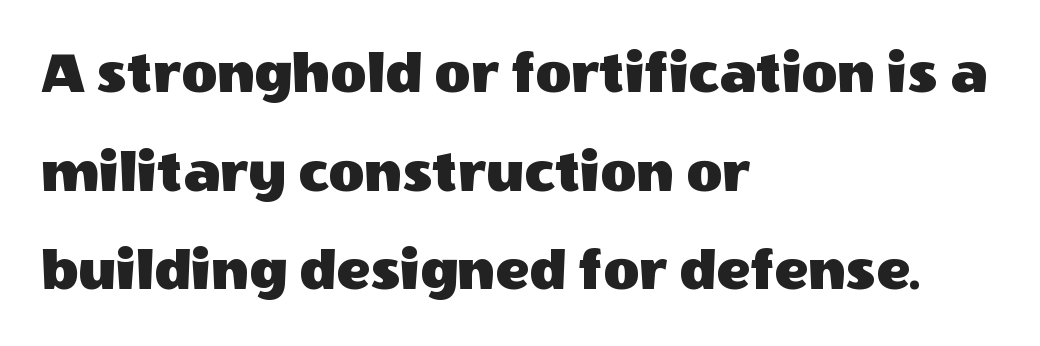
Do the characters align in a grid? No, the font is proportional. The lettering stays uniformly vertical, giving the passage a roman look. The font family rendered here belongs to the sans-serif group. Reading down the block, your eye returns to a fixed left position each line. A bare baseline throughout the passage.
